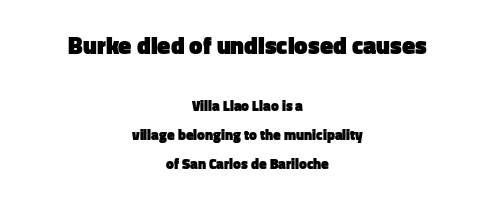
Whoever set this chose breathing room over compactness in the vertical rhythm. No extra tracking has been applied to these lines. If you squint, the top block still reads clearly — it's the larger of the two. Notice how the passage keeps no hard edge, just a central spine.
